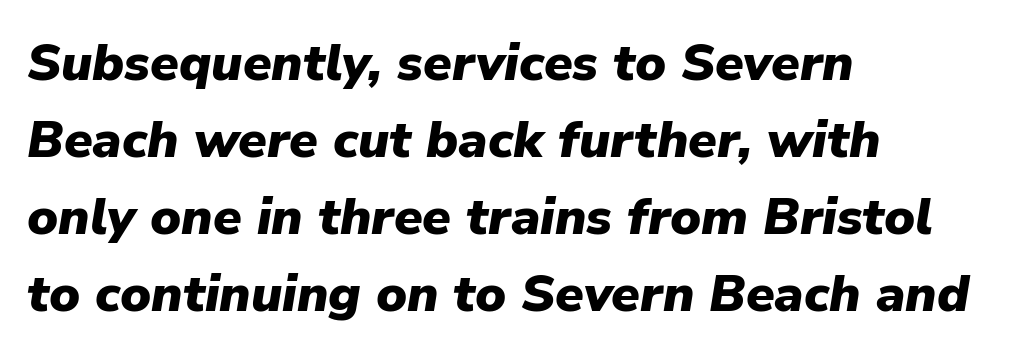
Q: Is the text bold? A: Yes.
Q: Is the text italic (slanted)? A: Yes, it leans right by about 9 degrees.
Q: Is the text underlined? A: No.
Q: How is the paragraph aligned? A: Left-aligned.
Q: Is the spacing between letters normal or unusually wide? A: Normal.
Q: Is the spacing between lines tight, normal or loose? A: Normal.
Q: Width (condensed, normal, or wide)? A: Normal.
Q: Stroke contrast? A: Low.
Q: x-height? A: Medium.
Q: Monospaced? A: No.
